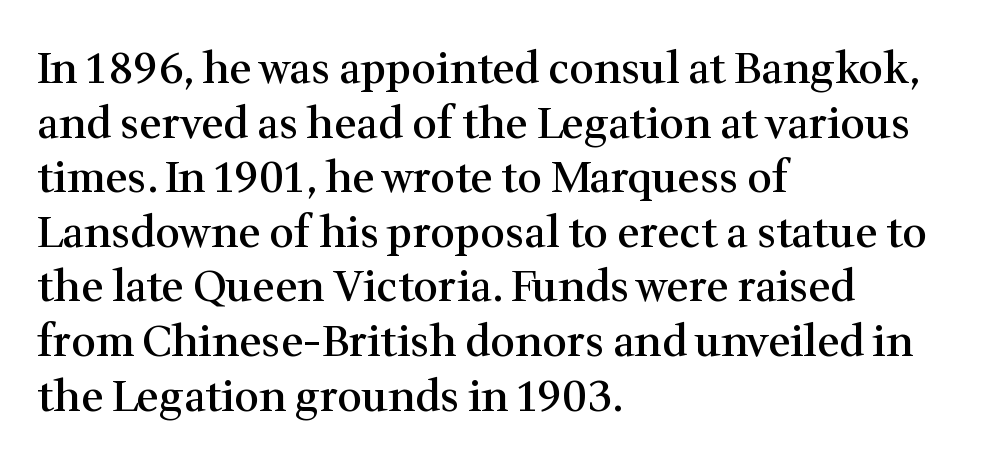
The image shows 43 px semibold serif type, upright; set left-aligned, normal line spacing (1.27x), normal letter spacing, not underlined; medium stroke contrast and a medium x-height.
